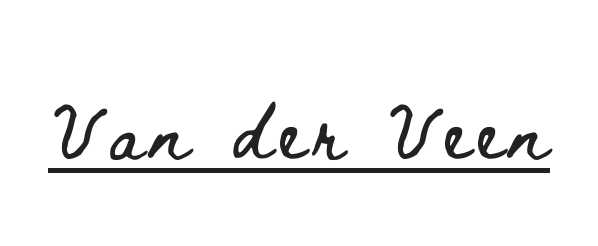
{"width": "wide", "stroke_contrast": "low", "x_height": "small", "monospaced": "no", "underline": "yes", "glyph_px": 70}
